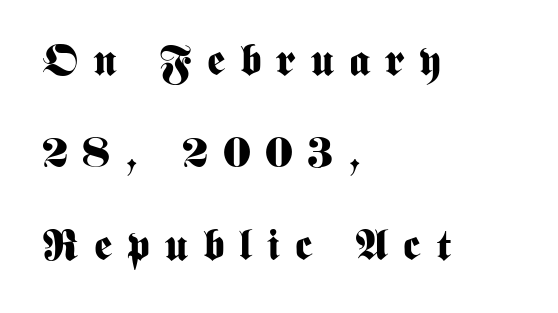
Here the designer chose a conventional face with non-uniform glyph widths. The rendering inserts visible extra space after every character. Visually the block forms a straight wall on the left and a jagged coastline on the right. Vertically, the passage feels expansive, rows floating well apart. Letterform terminals end flat and unadorned throughout the passage.
